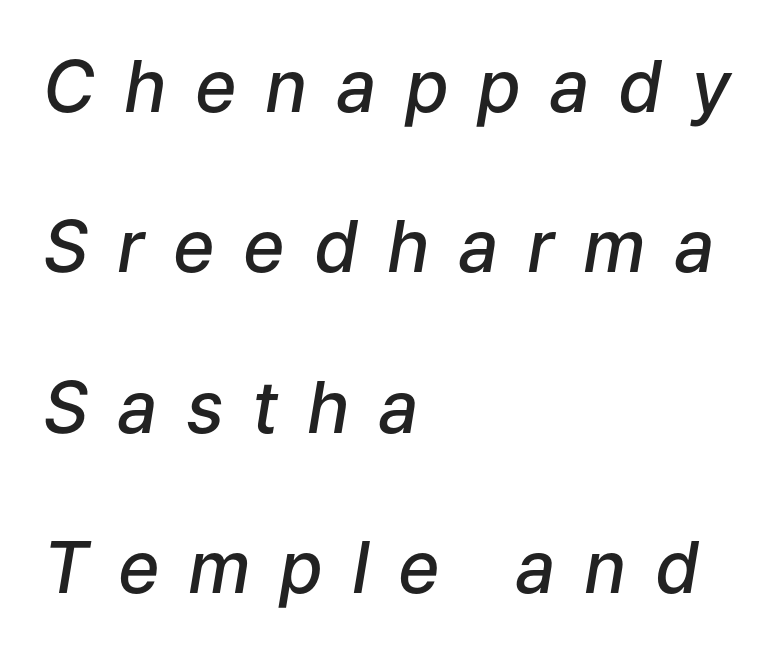
The compositor pushed each line to the left boundary. Is there much room between lines? Yes — plenty of vertical air separates them. A typesetter would call this proportional, since set widths differ per character. Each word looks stretched out because of the extra space between its letters.
